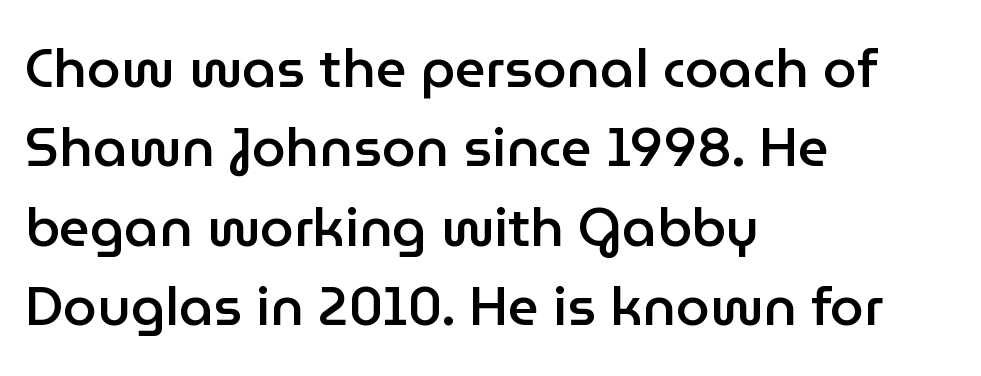
{"serif": "no", "italic": "no", "bold": "semi", "weight": "semibold", "width": "normal", "stroke_contrast": "low", "x_height": "medium", "monospaced": "no", "underline": "no", "align": "left", "line_spacing": "normal", "line_spacing_ratio": 1.47, "letter_spacing": "normal", "letter_spacing_em": 0.0, "glyph_px": 54}
